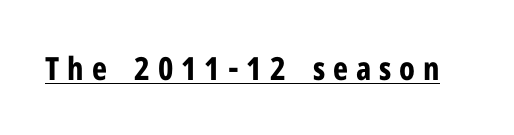
{"serif": "no", "italic": "no", "bold": "yes", "weight": "bold", "width": "condensed", "stroke_contrast": "low", "x_height": "medium", "monospaced": "no", "underline": "yes", "letter_spacing": "wide", "letter_spacing_em": 0.25, "glyph_px": 32}
